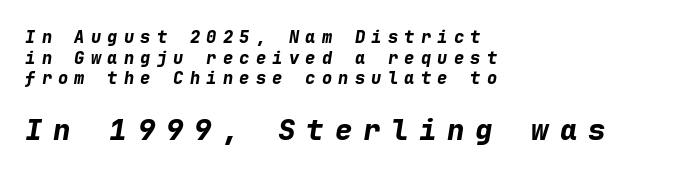
The image shows 29 px bold type, italic (leaning right), monospaced; set left-aligned, line spacing 1.22x, unusually wide letter spacing (+0.37 em), not underlined; the second (bottom) block is 1.71x larger; low stroke contrast and a medium x-height.
